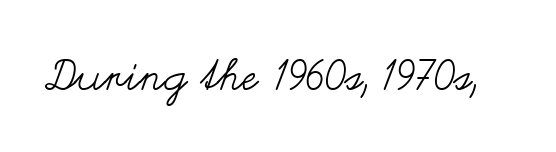
{"bold": "no", "weight": "regular", "width": "wide", "stroke_contrast": "medium", "x_height": "small", "monospaced": "no", "underline": "no", "letter_spacing": "normal", "letter_spacing_em": 0.0, "glyph_px": 43}
